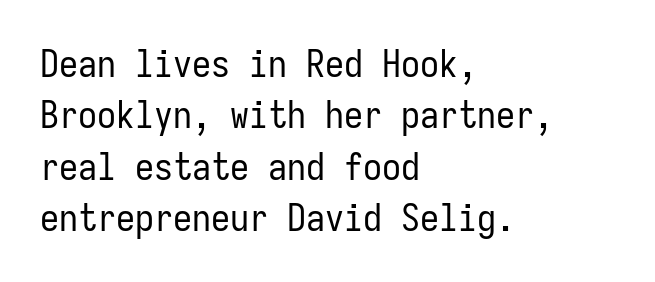
The image shows 38 px regular-weight, condensed sans-serif type, upright, monospaced; set left-aligned, normal line spacing (1.35x), normal letter spacing, not underlined; low stroke contrast and a medium x-height.
